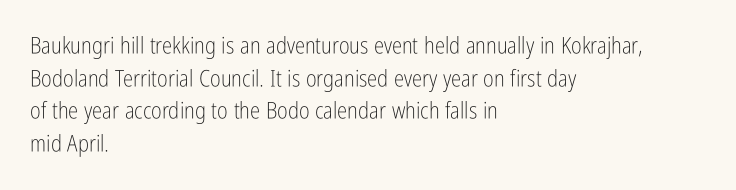
Characters follow at the spacing the type designer built in. The letterforms sit at book weight or below. Rendered with straight, roman letterforms. The rows are spaced the way most documents space them. The strip under each line holds only bare page.
